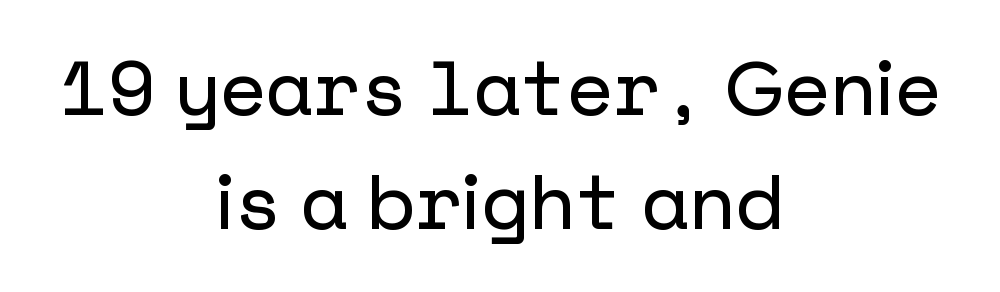
The image shows 76 px sans-serif type, upright; set centered, normal line spacing (1.5x), normal letter spacing, not underlined; low stroke contrast and a medium x-height.
